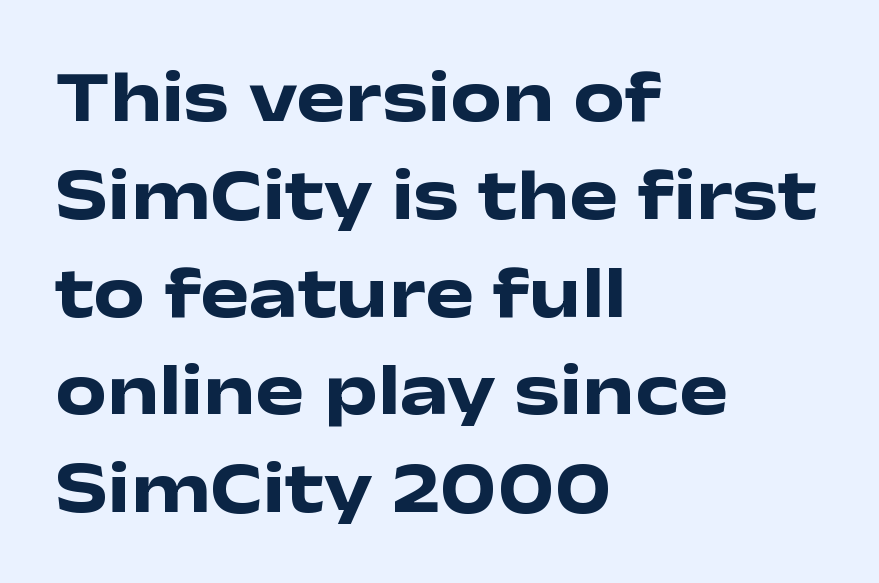
{"serif": "no", "italic": "no", "bold": "yes", "weight": "heavy", "width": "wide", "stroke_contrast": "low", "x_height": "medium", "monospaced": "no", "underline": "no", "align": "left", "line_spacing": "normal", "line_spacing_ratio": 1.34, "letter_spacing": "normal", "letter_spacing_em": 0.0, "glyph_px": 73}
